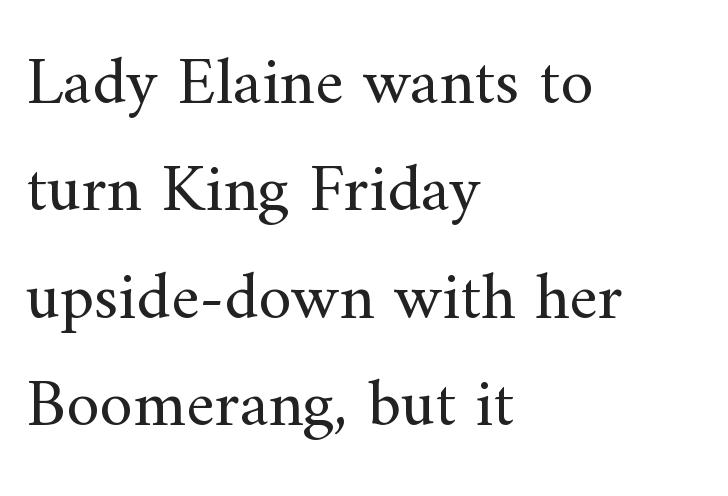
The image shows 68 px regular-weight serif type, upright; set left-aligned, normal line spacing (1.58x), normal letter spacing, not underlined; medium stroke contrast and a small x-height.
